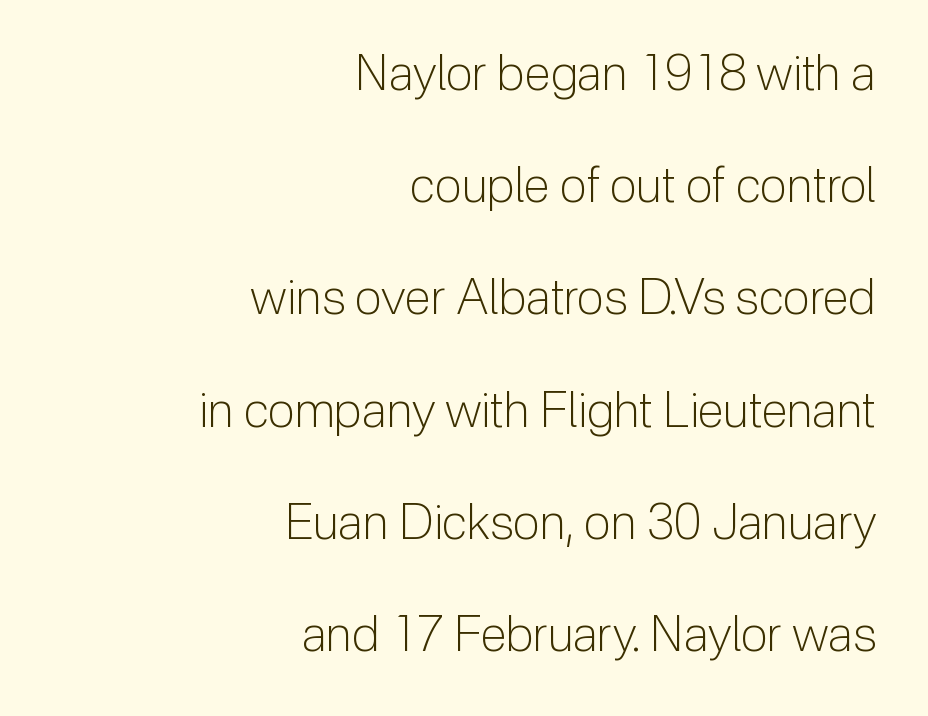
The lines are quadded right. Heft: none added — not bold. The vertical gap from one line to the next is large. Type style note: lacks serifs. A roman cut, with each character standing at attention.
